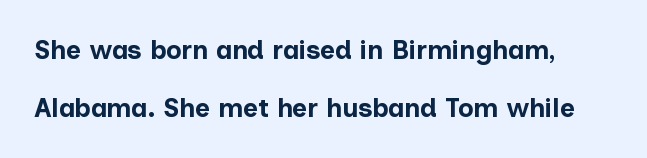
Nobody drew a line under any word here. Look at the tracking — it's just the regular setting, nothing added. Tall strokes in this sample are plumb rather than angled. A full-strength bold gives these letters their thick strokes.
